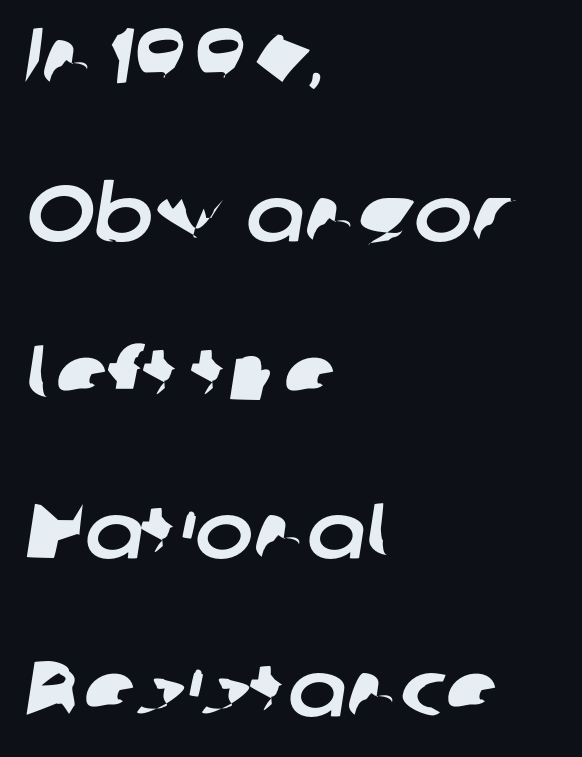
Q: Is the typeface a serif or a sans-serif typeface? A: Sans-serif.
Q: Is the text underlined? A: No.
Q: How is the paragraph aligned? A: Left-aligned.
Q: Is the spacing between letters normal or unusually wide? A: Normal.
Q: Is the spacing between lines tight, normal or loose? A: Loose.
Q: Width (condensed, normal, or wide)? A: Normal.
Q: Stroke contrast? A: Low.
Q: x-height? A: Medium.
Q: Monospaced? A: No.
